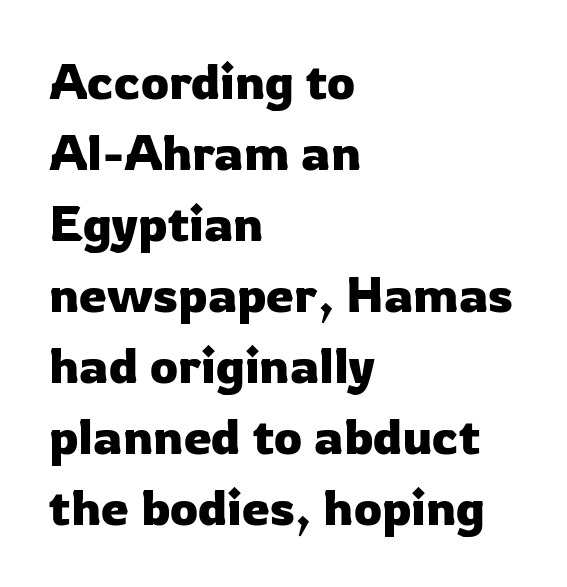
Here the glyphs are tracked normally, forming tight word shapes. Just letters on the line, the space beneath them empty. Normally led — the rows are evenly, conventionally spaced. The font's upright variant was chosen for this text.
